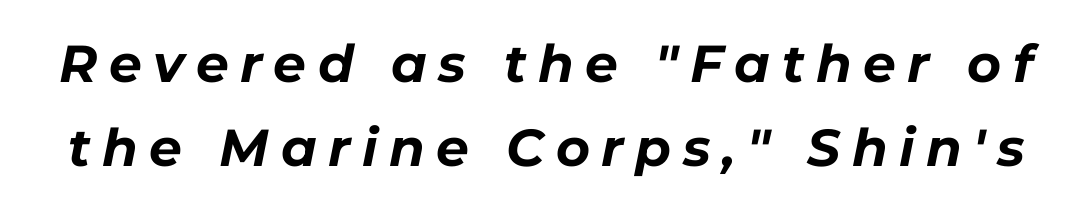
The typesetting leans heavy: a genuine bold. Anything drawn beneath the words? Only blank space. Tracking here is generous; glyphs stand well apart from one another. These lines are rendered in a variable-pitch font.
